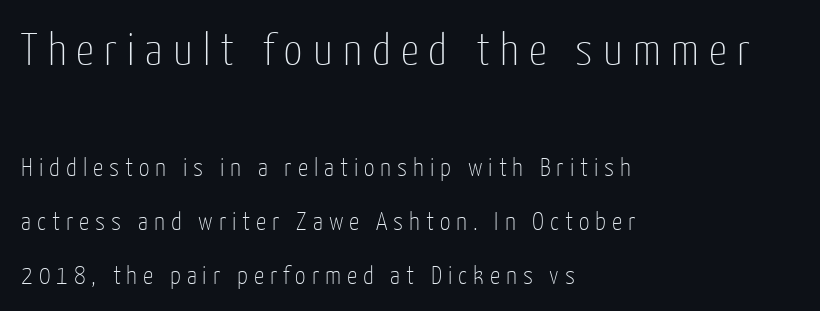
The image shows 45 px thin, condensed sans-serif type, upright; set left-aligned, loose line spacing (2.08x), unusually wide letter spacing (+0.23 em), not underlined; the first (top) block is 1.73x larger; low stroke contrast and a medium x-height.
